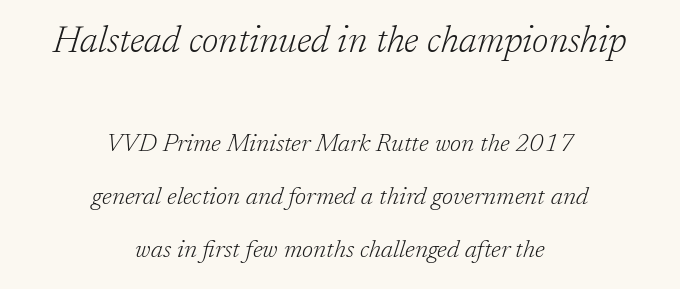
Compared with a typical body face, this is equally light or lighter still. When letters slant like this, we call the style italic. The rendering shows small feet on the letterforms — a serif design. Think of a printed novel: that variable character pitch is what you see here.
